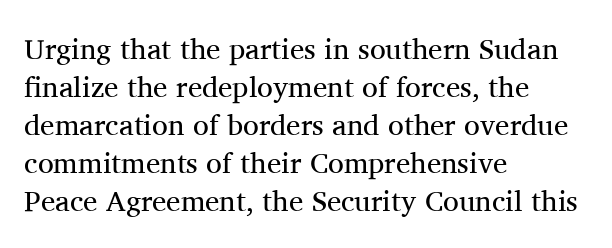
The image shows 29 px regular-weight serif type, upright; set left-aligned, normal line spacing (1.31x), normal letter spacing, not underlined; medium stroke contrast and a medium x-height.
